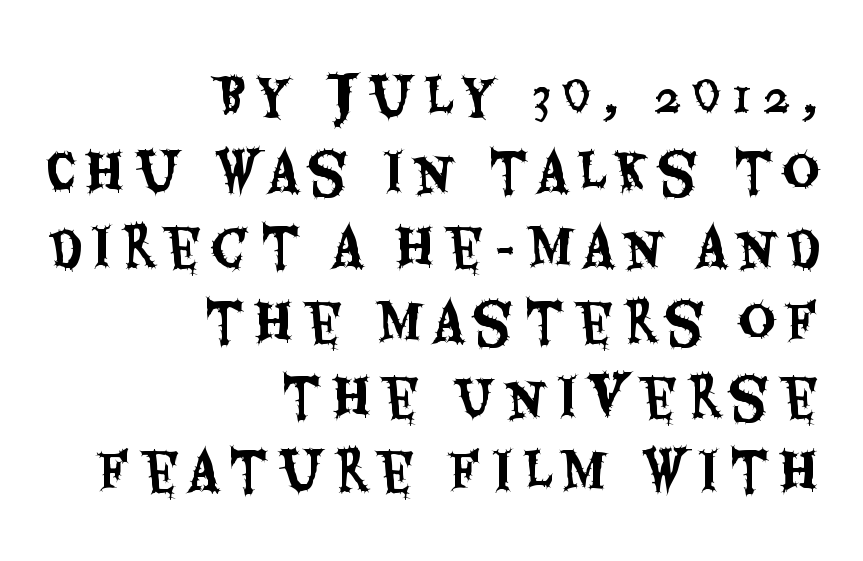
The image shows 52 px condensed sans-serif type, upright; set right-aligned, normal line spacing (1.44x), not underlined; medium stroke contrast and a large x-height.
